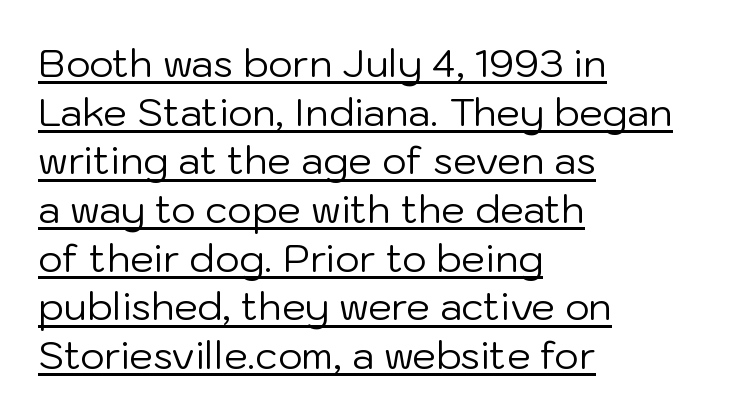
The specimen reads as upright at a glance. The designer left line spacing at the default. Default kerning and tracking; the words read as compact shapes. Looks like regular typesetting: each glyph gets only the width it needs. These lines are composed in type without serifs. Weight: in the light-to-regular range.
